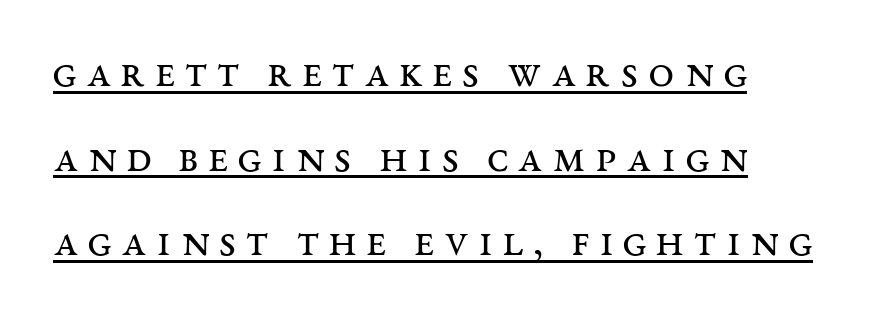
Q: Is the text bold? A: No.
Q: Is the text italic (slanted)? A: No, it is upright.
Q: Is the typeface a serif or a sans-serif typeface? A: Serif.
Q: Is the text underlined? A: Yes.
Q: How is the paragraph aligned? A: Left-aligned.
Q: Is the spacing between letters normal or unusually wide? A: Unusually wide.
Q: Width (condensed, normal, or wide)? A: Wide.
Q: Stroke contrast? A: Medium.
Q: x-height? A: Large.
Q: Monospaced? A: No.
